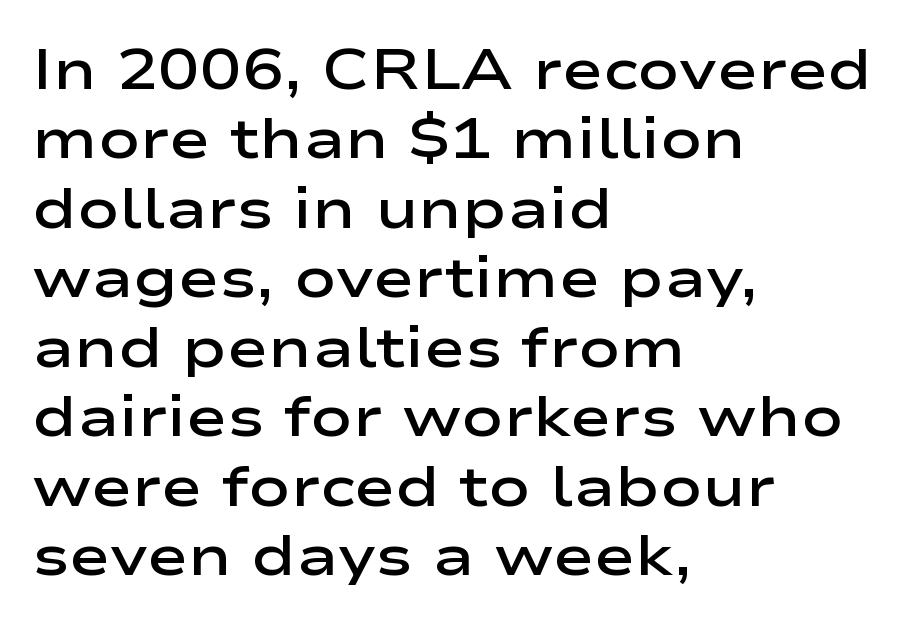
Q: Is the text bold? A: Semi-bold.
Q: Is the text italic (slanted)? A: No, it is upright.
Q: Is the typeface a serif or a sans-serif typeface? A: Sans-serif.
Q: Is the text underlined? A: No.
Q: How is the paragraph aligned? A: Left-aligned.
Q: Is the spacing between letters normal or unusually wide? A: Normal.
Q: Width (condensed, normal, or wide)? A: Wide.
Q: Stroke contrast? A: Low.
Q: x-height? A: Medium.
Q: Monospaced? A: No.
